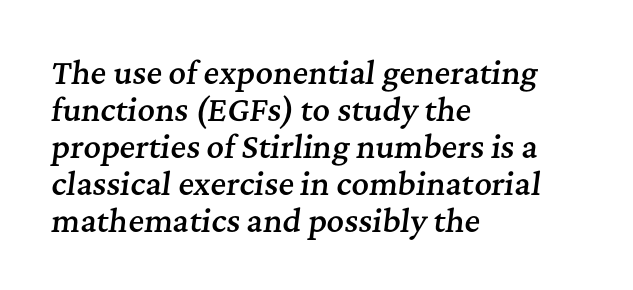
Words float on clear page, feet unadorned. Is the letter spacing exaggerated? No — it looks like the ordinary default. Slant detected: the letters are inclined. Regarding serifs, this sample has them. Stroke thickness is moderately raised; the sample reads as semibold.
